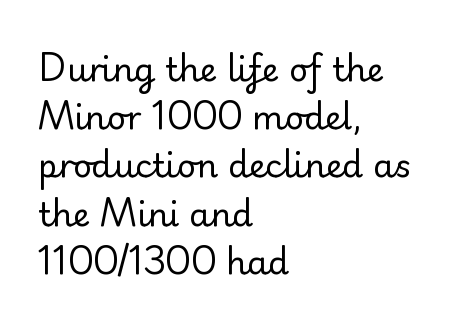
No heavy texture on the line: the type isn't bold. Type without underlining. The line-height multiplier appears to be the usual default. Serif or sans? Serif — the stroke terminals have little feet.
